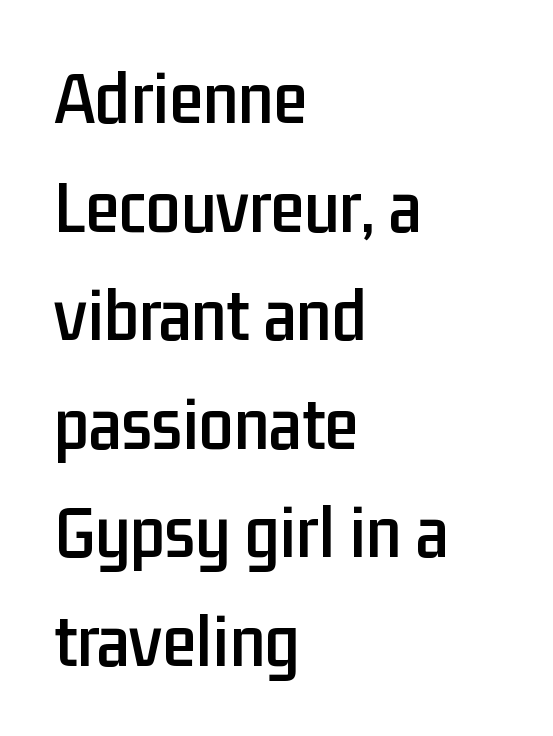
{"serif": "no", "italic": "no", "width": "condensed", "stroke_contrast": "low", "x_height": "medium", "monospaced": "no", "underline": "no", "align": "left", "line_spacing": "normal", "line_spacing_ratio": 1.41, "letter_spacing": "normal", "letter_spacing_em": 0.0, "glyph_px": 77}
